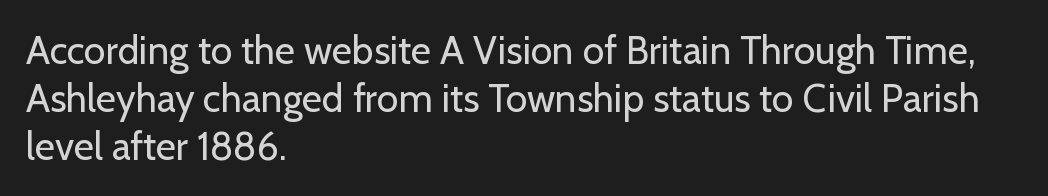
Q: Is the text bold? A: No.
Q: Is the text italic (slanted)? A: No, it is upright.
Q: Is the typeface a serif or a sans-serif typeface? A: Sans-serif.
Q: Is the text underlined? A: No.
Q: How is the paragraph aligned? A: Left-aligned.
Q: Is the spacing between letters normal or unusually wide? A: Normal.
Q: Width (condensed, normal, or wide)? A: Normal.
Q: Stroke contrast? A: Low.
Q: x-height? A: Medium.
Q: Monospaced? A: No.
